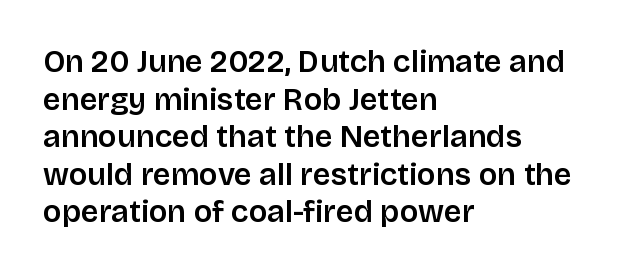
The image shows 31 px sans-serif type, upright; set left-aligned, line spacing 1.21x, normal letter spacing, not underlined; low stroke contrast and a large x-height.
